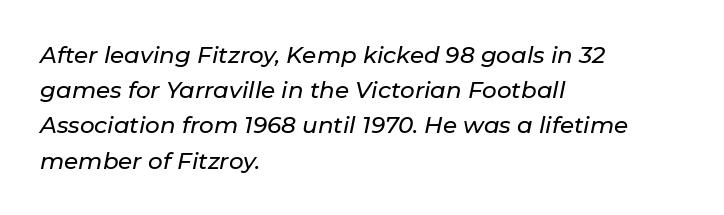
Q: Is the text italic (slanted)? A: Yes, it leans right by about 11 degrees.
Q: Is the text underlined? A: No.
Q: How is the paragraph aligned? A: Left-aligned.
Q: Is the spacing between letters normal or unusually wide? A: Normal.
Q: Is the spacing between lines tight, normal or loose? A: Normal.
